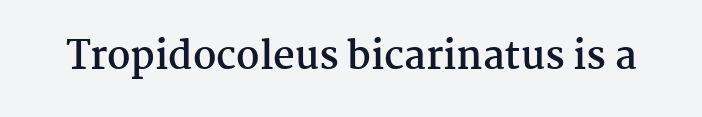
{"serif": "yes", "italic": "no", "bold": "yes", "weight": "semibold", "width": "normal", "stroke_contrast": "medium", "x_height": "medium", "monospaced": "no", "underline": "no", "letter_spacing": "normal", "letter_spacing_em": 0.0, "glyph_px": 38}
